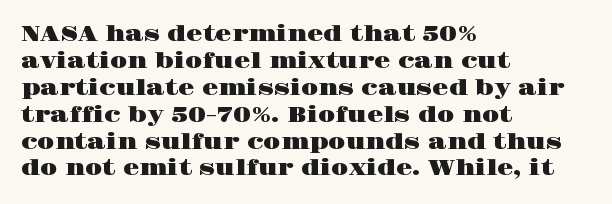
The image shows 21 px text type, upright; set left-aligned, normal line spacing (1.28x), normal letter spacing, not underlined.
